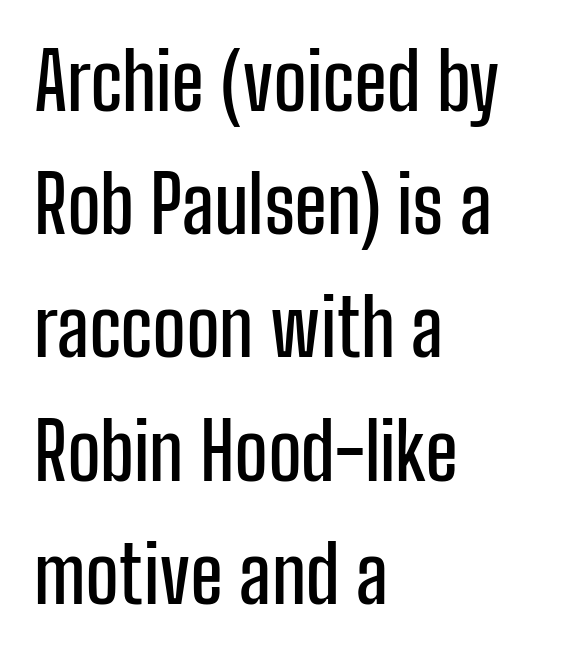
Q: Is the text italic (slanted)? A: No, it is upright.
Q: Is the typeface a serif or a sans-serif typeface? A: Sans-serif.
Q: Is the text underlined? A: No.
Q: How is the paragraph aligned? A: Left-aligned.
Q: Is the spacing between letters normal or unusually wide? A: Normal.
Q: Is the spacing between lines tight, normal or loose? A: Normal.
Q: Width (condensed, normal, or wide)? A: Condensed.
Q: Stroke contrast? A: Low.
Q: x-height? A: Medium.
Q: Monospaced? A: No.
